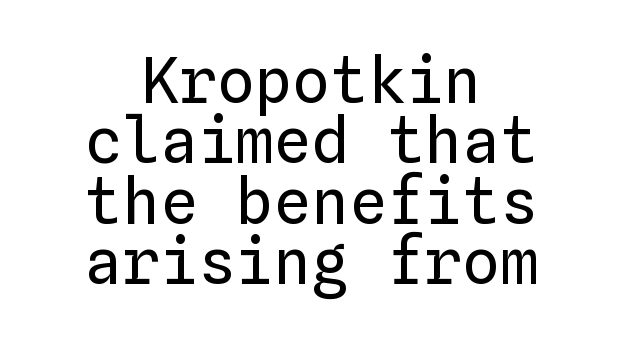
{"italic": "no", "bold": "no", "weight": "regular", "width": "normal", "stroke_contrast": "low", "x_height": "medium", "monospaced": "yes", "underline": "no", "align": "center", "line_spacing": "tight", "line_spacing_ratio": 0.96, "letter_spacing": "normal", "letter_spacing_em": 0.0, "glyph_px": 63}
